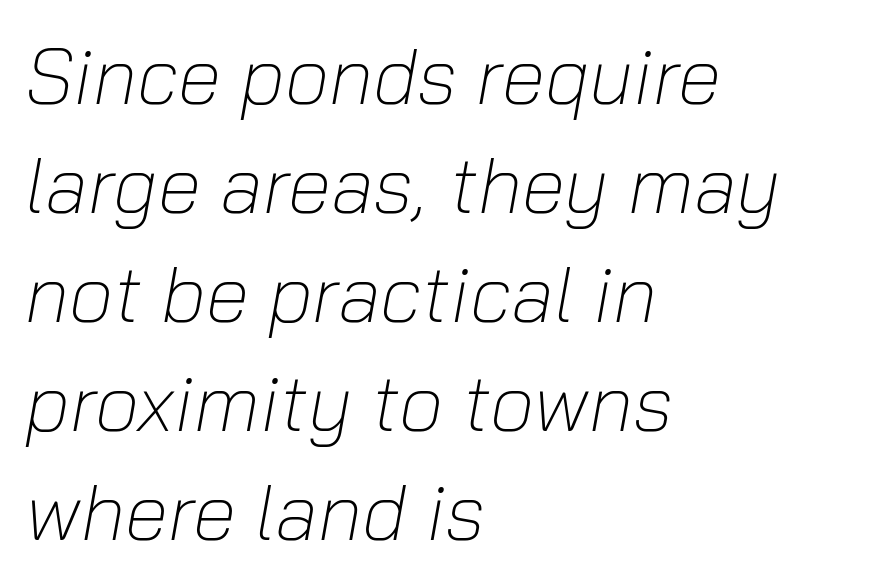
The image shows 79 px light type, italic (leaning right); set left-aligned, normal line spacing (1.38x), normal letter spacing, not underlined; low stroke contrast and a medium x-height.
